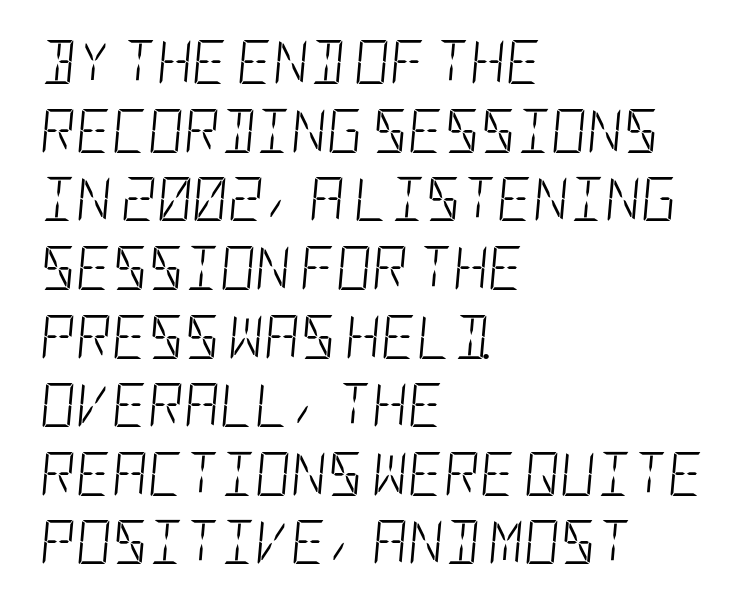
{"italic": "yes", "lean": "right", "slant_degrees": 5, "bold": "no", "weight": "light", "width": "condensed", "stroke_contrast": "low", "x_height": "large", "underline": "no", "align": "left", "line_spacing": "normal", "line_spacing_ratio": 1.56, "letter_spacing": "normal", "letter_spacing_em": 0.0, "glyph_px": 44}
